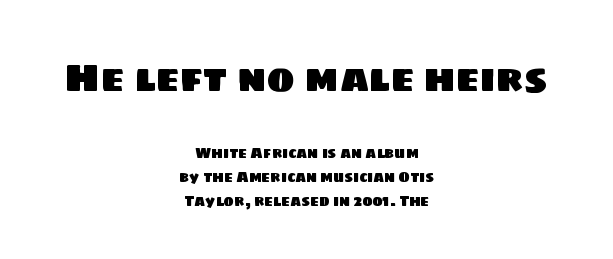
Q: Is the typeface a serif or a sans-serif typeface? A: Sans-serif.
Q: Is the text underlined? A: No.
Q: How is the paragraph aligned? A: Centered.
Q: Is the spacing between letters normal or unusually wide? A: Normal.
Q: Is the spacing between lines tight, normal or loose? A: Normal.
Q: Which block of text is set in a larger size, the first (top) or the second (bottom)? A: The first (top) one.
Q: Width (condensed, normal, or wide)? A: Normal.
Q: Stroke contrast? A: Low.
Q: x-height? A: Large.
Q: Monospaced? A: No.
